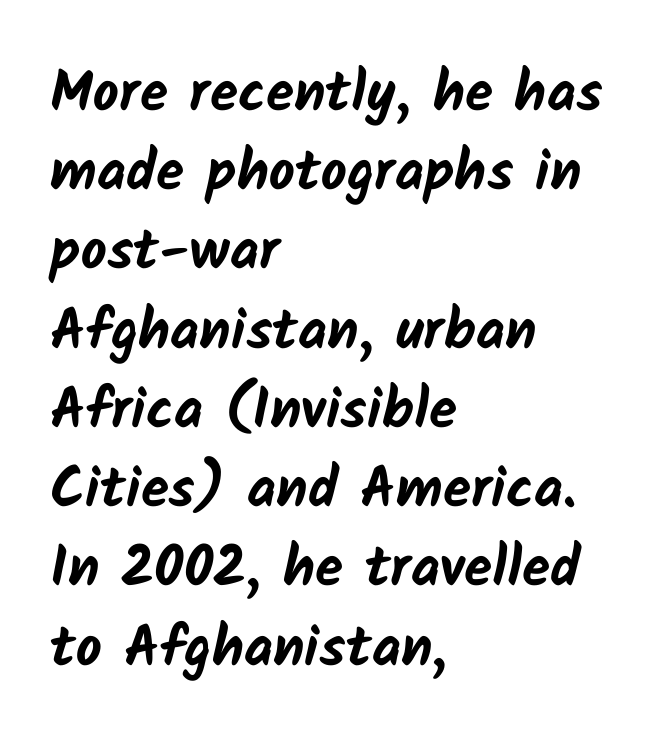
The image shows 57 px bold sans-serif type; set left-aligned, normal line spacing (1.39x), normal letter spacing, not underlined; low stroke contrast and a medium x-height.
